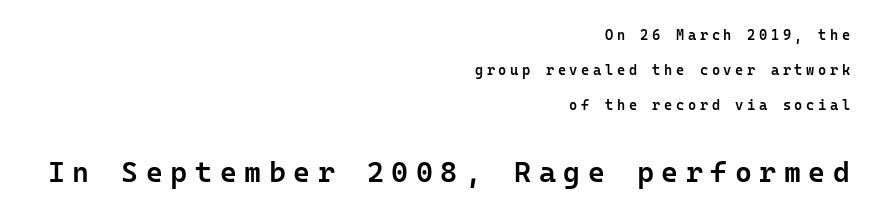
Emphasis by weight is partial: semibold. Classification — sans serif. Think of a typewriter: that constant character pitch is what you see here. Does the lettering tilt? It doesn't — this is upright. Honestly, the rows look like they've been pulled way apart.
